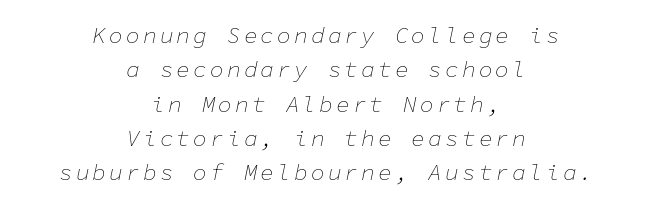
{"italic": "yes", "lean": "right", "slant_degrees": 11, "bold": "no", "underline": "no", "align": "center", "line_spacing": "normal", "line_spacing_ratio": 1.49, "glyph_px": 23}
